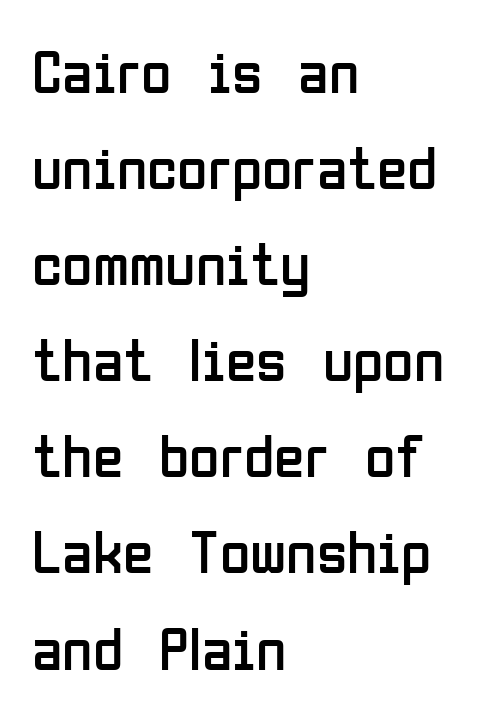
{"serif": "no", "italic": "no", "bold": "no", "weight": "regular", "width": "condensed", "stroke_contrast": "low", "x_height": "medium", "monospaced": "no", "underline": "no", "align": "left", "line_spacing": "normal", "line_spacing_ratio": 1.55, "letter_spacing": "normal", "letter_spacing_em": 0.0, "glyph_px": 62}
